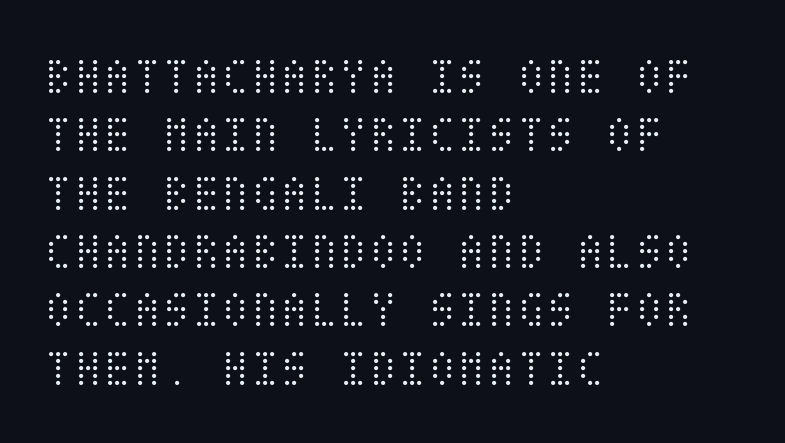
The image shows 54 px light, condensed type, upright; set left-aligned, tight line spacing (1.08x), normal letter spacing, not underlined; medium stroke contrast and a large x-height.
